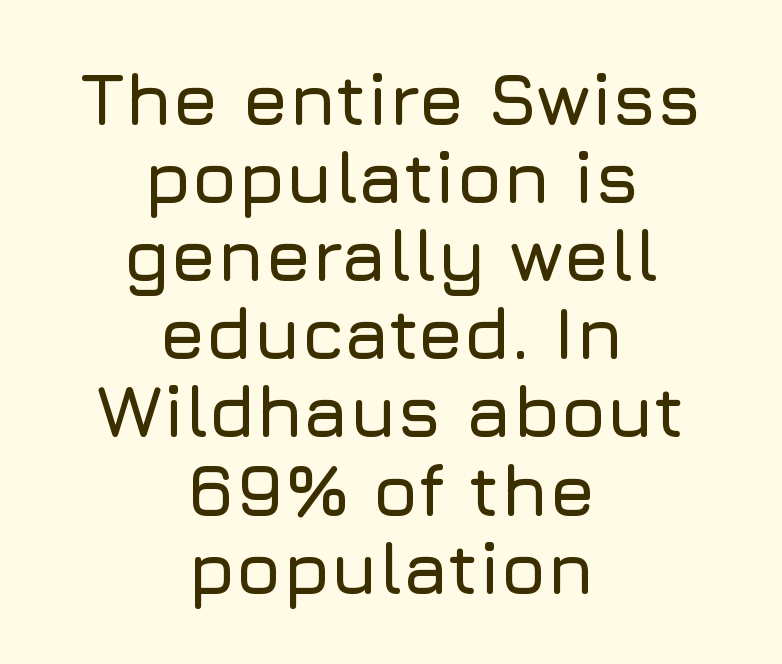
The image shows 73 px sans-serif type, upright; set centered, tight line spacing (1.07x), normal letter spacing, not underlined; low stroke contrast and a medium x-height.
